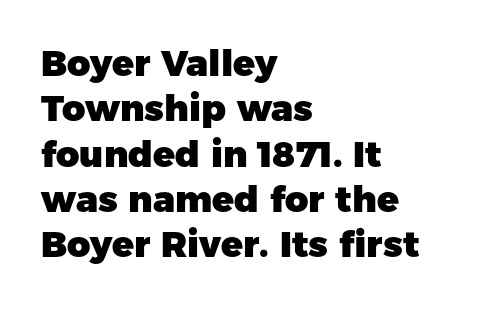
The image shows 36 px heavy sans-serif type, upright; set left-aligned, normal line spacing (1.26x), normal letter spacing, not underlined; low stroke contrast and a medium x-height.
